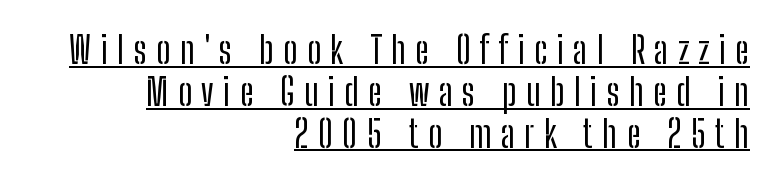
Is the block centered? No — it sits flush against the right margin. Is there much room between lines? No — they nearly touch. The face used here is proportionally spaced, like ordinary book or web type. The typesetter has applied underlining to the passage shown. Words appear elongated and porous because spacing is wide. Ordinary non-slanted type is in use.
